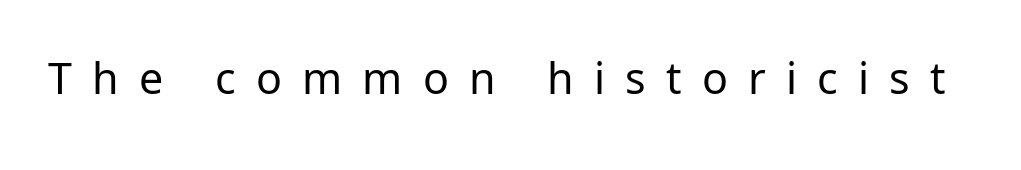
Q: Is the text bold? A: No.
Q: Is the text italic (slanted)? A: No, it is upright.
Q: Is the typeface a serif or a sans-serif typeface? A: Sans-serif.
Q: Is the text underlined? A: No.
Q: Is the spacing between letters normal or unusually wide? A: Unusually wide.
Q: Width (condensed, normal, or wide)? A: Normal.
Q: Stroke contrast? A: Low.
Q: x-height? A: Medium.
Q: Monospaced? A: No.
